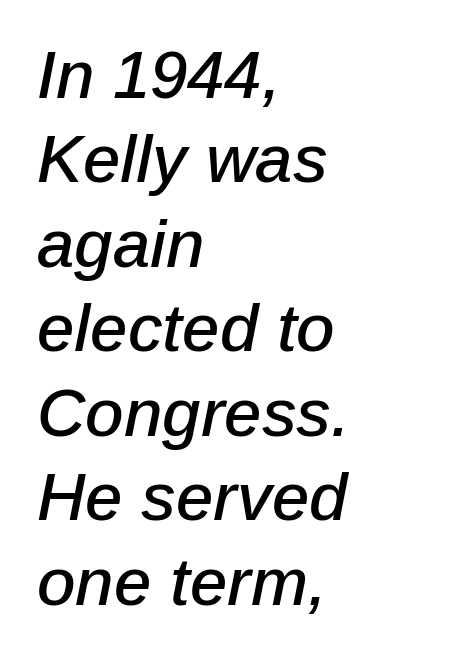
The image shows 67 px text type, italic (leaning right); set left-aligned, normal line spacing (1.26x), normal letter spacing, not underlined; low stroke contrast and a medium x-height.
